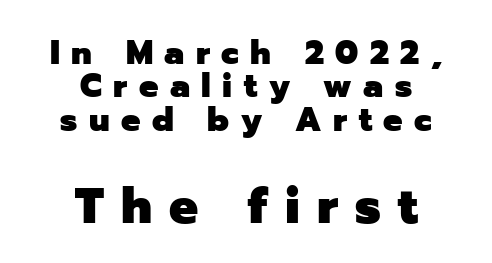
{"serif": "no", "italic": "no", "bold": "yes", "weight": "heavy", "width": "normal", "stroke_contrast": "low", "x_height": "medium", "monospaced": "no", "underline": "no", "align": "center", "line_spacing": "tight", "line_spacing_ratio": 0.98, "letter_spacing": "wide", "letter_spacing_em": 0.34, "larger_block": "second", "size_ratio": 1.5, "glyph_px": 51}
